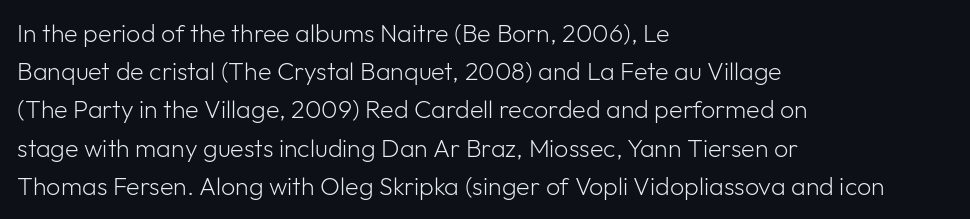
The image shows 25 px text type, upright; set left-aligned, normal line spacing (1.53x), normal letter spacing, not underlined.
